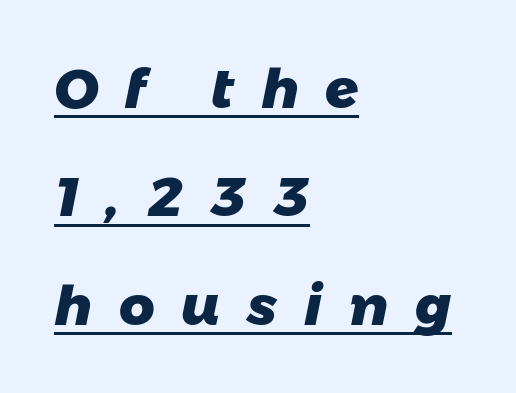
Q: Is the text bold? A: Yes.
Q: Is the typeface a serif or a sans-serif typeface? A: Sans-serif.
Q: Is the text underlined? A: Yes.
Q: How is the paragraph aligned? A: Left-aligned.
Q: Is the spacing between letters normal or unusually wide? A: Unusually wide.
Q: Is the spacing between lines tight, normal or loose? A: Loose.
Q: Width (condensed, normal, or wide)? A: Normal.
Q: Stroke contrast? A: Low.
Q: x-height? A: Medium.
Q: Monospaced? A: No.
